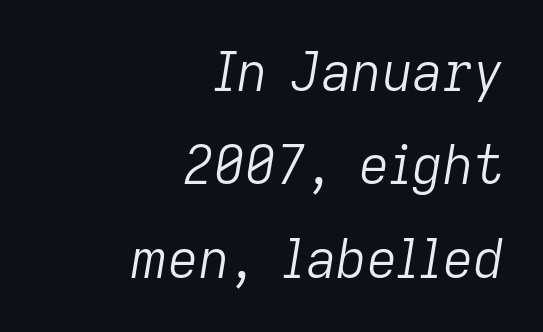
{"italic": "yes", "lean": "right", "slant_degrees": 9, "bold": "no", "weight": "light", "width": "normal", "stroke_contrast": "low", "x_height": "medium", "monospaced": "no", "underline": "no", "align": "right", "line_spacing_ratio": 1.76, "letter_spacing": "normal", "letter_spacing_em": 0.0, "glyph_px": 53}
